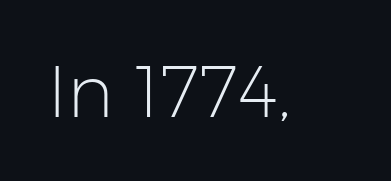
The image shows 72 px light sans-serif type, upright; set normal letter spacing, not underlined; low stroke contrast and a medium x-height.
